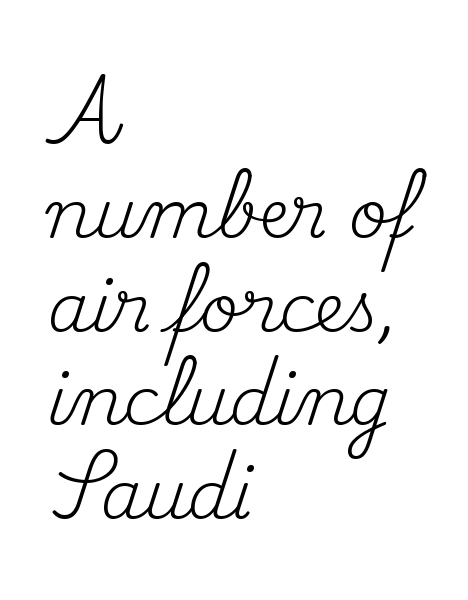
{"serif": "yes", "bold": "no", "weight": "regular", "width": "normal", "stroke_contrast": "medium", "x_height": "small", "monospaced": "no", "underline": "no", "align": "left", "line_spacing": "normal", "line_spacing_ratio": 1.4, "letter_spacing": "normal", "letter_spacing_em": 0.0, "glyph_px": 67}
